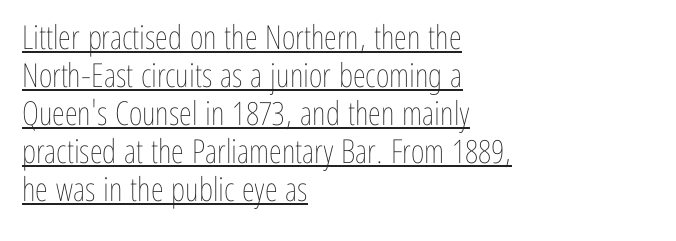
Q: Is the text bold? A: No.
Q: Is the text italic (slanted)? A: No, it is upright.
Q: Is the text underlined? A: Yes.
Q: How is the paragraph aligned? A: Left-aligned.
Q: Is the spacing between letters normal or unusually wide? A: Normal.
Q: Is the spacing between lines tight, normal or loose? A: Tight.
Q: Width (condensed, normal, or wide)? A: Condensed.
Q: Stroke contrast? A: Low.
Q: x-height? A: Medium.
Q: Monospaced? A: No.
